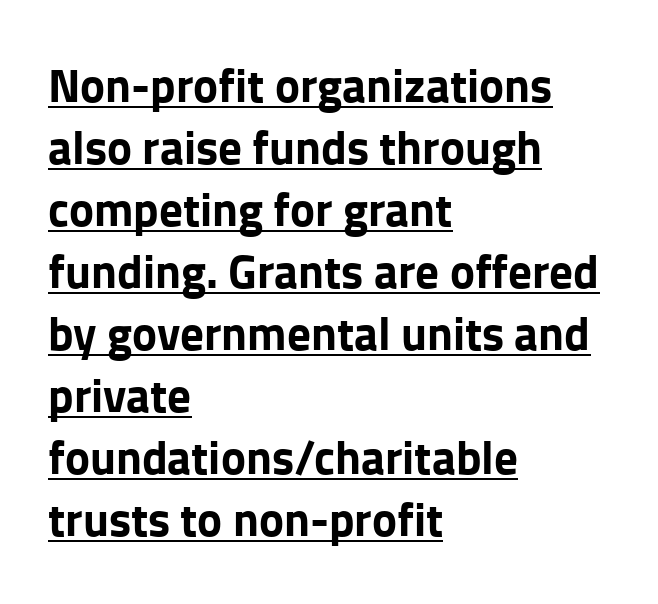
The string is rendered with underlining switched on. Here the glyphs are tracked normally, forming tight word shapes. This is heavy type, rendered in bold. Is this a fixed-width face? No — the glyphs have proportional, varying widths. The lines are quadded left.
